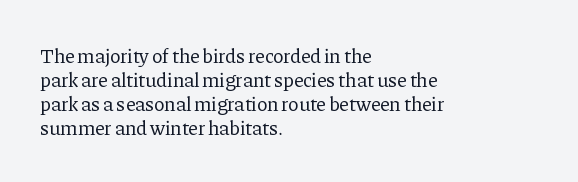
The image shows 20 px text type, upright; set left-aligned, line spacing 1.2x, normal letter spacing, not underlined.
